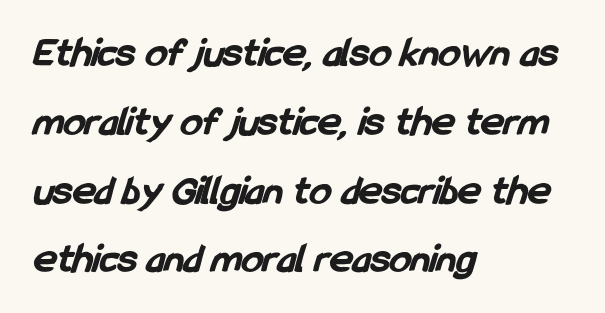
The image shows 43 px bold, condensed sans-serif type; set left-aligned, normal line spacing (1.6x), normal letter spacing, not underlined; low stroke contrast and a medium x-height.
